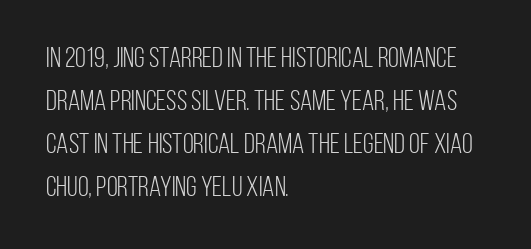
The image shows 28 px light, condensed sans-serif type, upright; set left-aligned, normal line spacing (1.53x), normal letter spacing, not underlined; low stroke contrast and a large x-height.
